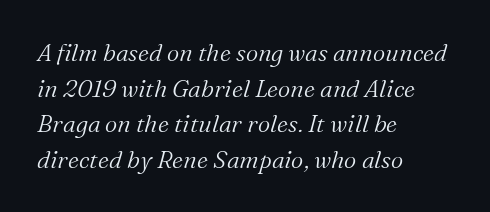
The image shows 24 px text type, italic (leaning right); set left-aligned, normal line spacing (1.48x), normal letter spacing, not underlined.
